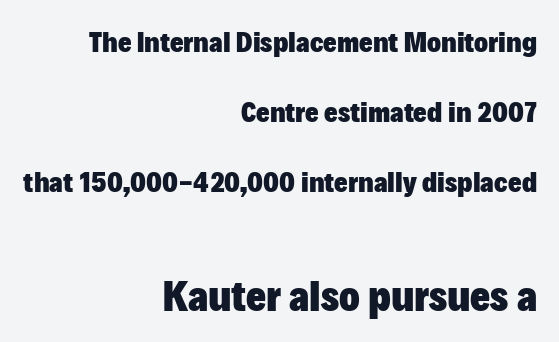
Q: Is the text bold? A: Yes.
Q: Is the text italic (slanted)? A: No, it is upright.
Q: Is the typeface a serif or a sans-serif typeface? A: Sans-serif.
Q: Is the text underlined? A: No.
Q: How is the paragraph aligned? A: Right-aligned.
Q: Is the spacing between letters normal or unusually wide? A: Normal.
Q: Is the spacing between lines tight, normal or loose? A: Loose.
Q: Which block of text is set in a larger size, the first (top) or the second (bottom)? A: The second (bottom) one.
Q: Width (condensed, normal, or wide)? A: Normal.
Q: Stroke contrast? A: Low.
Q: x-height? A: Medium.
Q: Monospaced? A: No.
